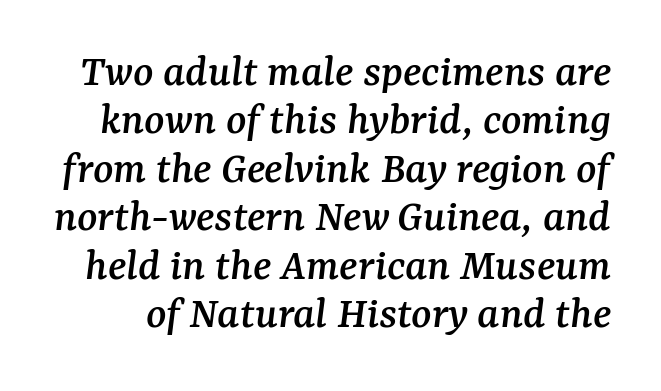
The glyphs in this specimen are seriffed. A bare baseline throughout the passage. Tracking value appears to be zero — textbook default spacing. Observe the lean: these are italic letterforms. Do the characters align in a grid? No, the font is proportional.
